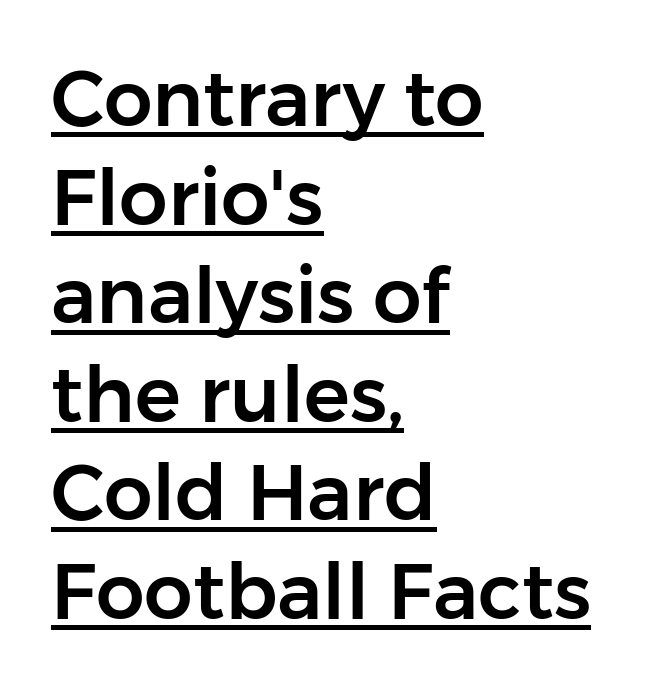
Look at the bottom of the vertical strokes: they stop flat, with no serifs. Normally led — the rows are evenly, conventionally spaced. The face used here appears with an underline applied. Observe the ordinary spacing: letters are neighbours, not strangers. The passage is arranged the way most books set body copy — flush left.
